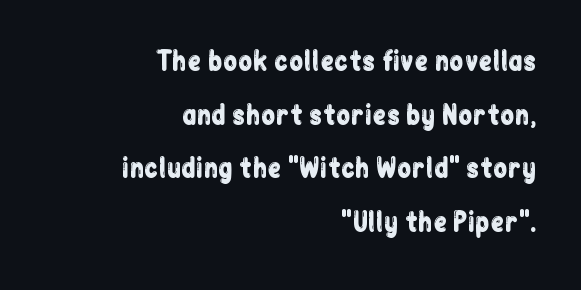
{"italic": "no", "underline": "no", "align": "right", "line_spacing": "loose", "line_spacing_ratio": 2.06, "letter_spacing": "normal", "letter_spacing_em": 0.0, "glyph_px": 26}
